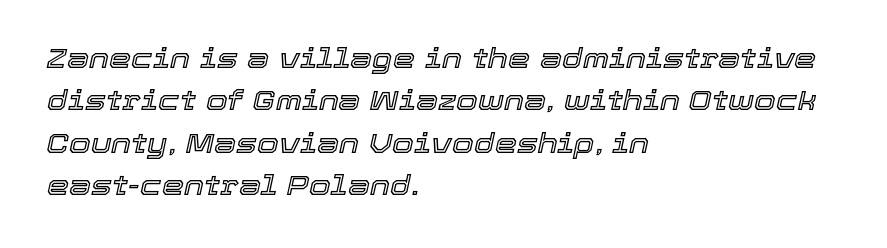
{"italic": "yes", "lean": "right", "slant_degrees": 12, "width": "normal", "x_height": "medium", "monospaced": "no", "underline": "no", "align": "left", "line_spacing": "normal", "line_spacing_ratio": 1.51, "letter_spacing": "normal", "letter_spacing_em": 0.0, "glyph_px": 28}
